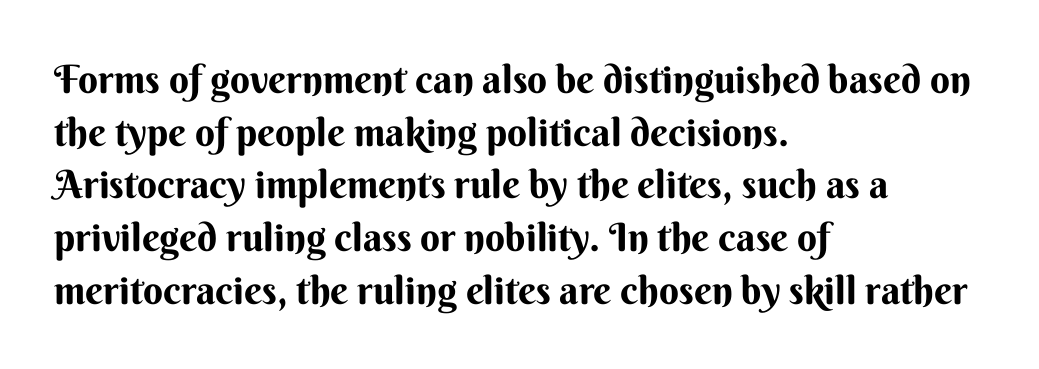
The image shows 39 px bold sans-serif type, upright; set left-aligned, normal line spacing (1.35x), normal letter spacing, not underlined; medium stroke contrast and a small x-height.
